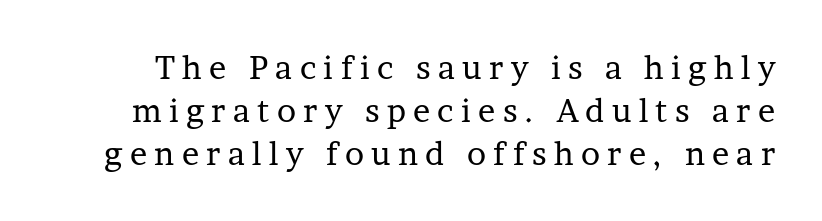
Q: Is the text bold? A: No.
Q: Is the text italic (slanted)? A: No, it is upright.
Q: Is the typeface a serif or a sans-serif typeface? A: Serif.
Q: Is the text underlined? A: No.
Q: Is the spacing between letters normal or unusually wide? A: Unusually wide.
Q: Is the spacing between lines tight, normal or loose? A: Normal.
Q: Width (condensed, normal, or wide)? A: Normal.
Q: Stroke contrast? A: Low.
Q: x-height? A: Medium.
Q: Monospaced? A: No.
